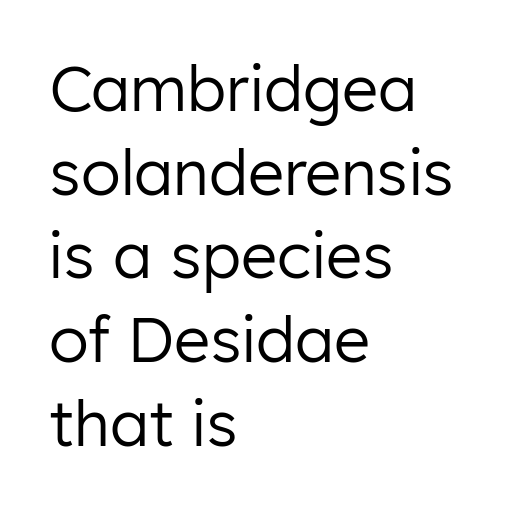
{"serif": "no", "italic": "no", "bold": "no", "weight": "regular", "width": "normal", "stroke_contrast": "low", "x_height": "medium", "monospaced": "no", "underline": "no", "align": "left", "line_spacing": "normal", "line_spacing_ratio": 1.35, "letter_spacing": "normal", "letter_spacing_em": 0.0, "glyph_px": 62}
